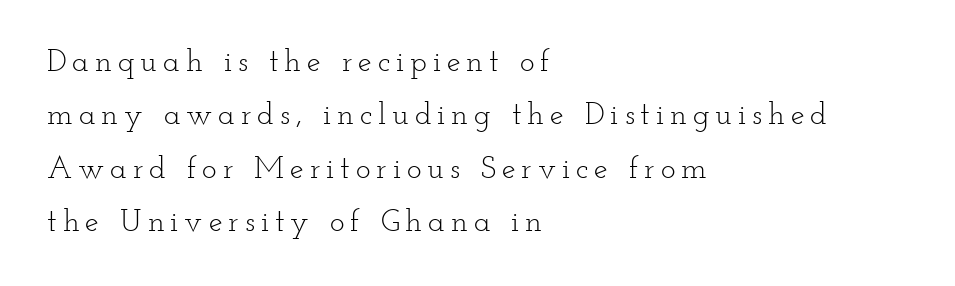
The image shows 31 px light, wide serif type, upright; set left-aligned, line spacing 1.72x, not underlined; low stroke contrast and a small x-height.
